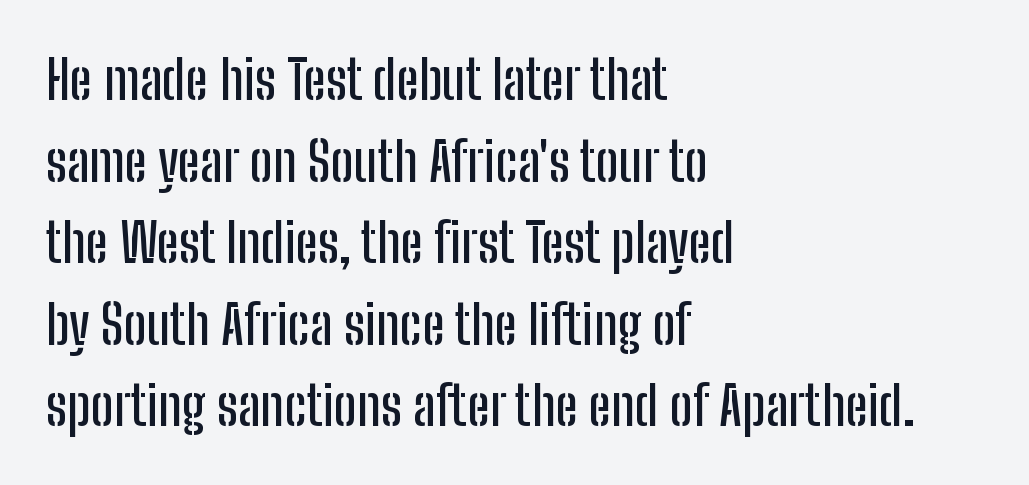
The image shows 54 px condensed sans-serif type, upright; set left-aligned, normal line spacing (1.51x), normal letter spacing, not underlined; low stroke contrast and a medium x-height.
